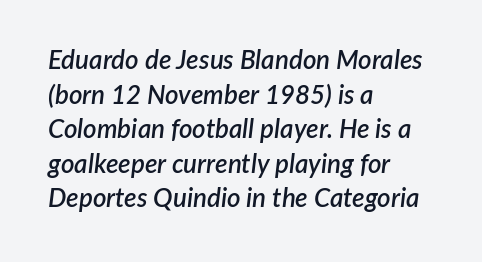
The glyphs are unaccompanied by any horizontal stroke below them. If you drew a ruler down the left edge, every line would touch it. Would a proofreader flag this as italicized? Yes. Nobody touched the tracking dial on this one. Notice the strokes are somewhat thickened but not fully heavy: this is a semibold.
